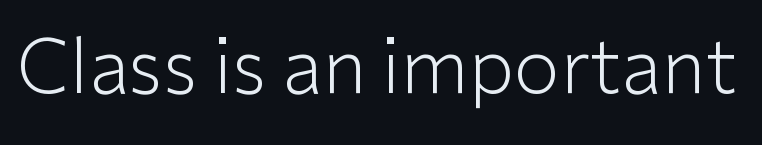
Q: Is the text bold? A: No.
Q: Is the text italic (slanted)? A: No, it is upright.
Q: Is the typeface a serif or a sans-serif typeface? A: Sans-serif.
Q: Is the text underlined? A: No.
Q: Is the spacing between letters normal or unusually wide? A: Normal.
Q: Width (condensed, normal, or wide)? A: Normal.
Q: Stroke contrast? A: Low.
Q: x-height? A: Medium.
Q: Monospaced? A: No.
